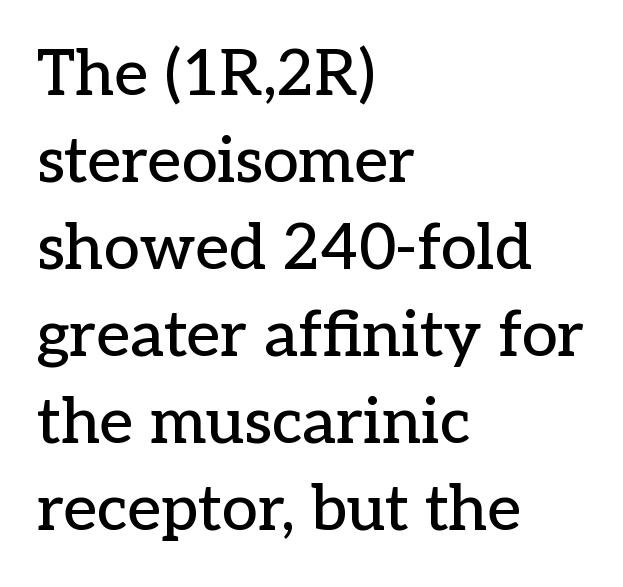
Q: Is the text italic (slanted)? A: No, it is upright.
Q: Is the typeface a serif or a sans-serif typeface? A: Serif.
Q: Is the text underlined? A: No.
Q: How is the paragraph aligned? A: Left-aligned.
Q: Is the spacing between letters normal or unusually wide? A: Normal.
Q: Is the spacing between lines tight, normal or loose? A: Normal.
Q: Width (condensed, normal, or wide)? A: Normal.
Q: Stroke contrast? A: Low.
Q: x-height? A: Medium.
Q: Monospaced? A: No.
